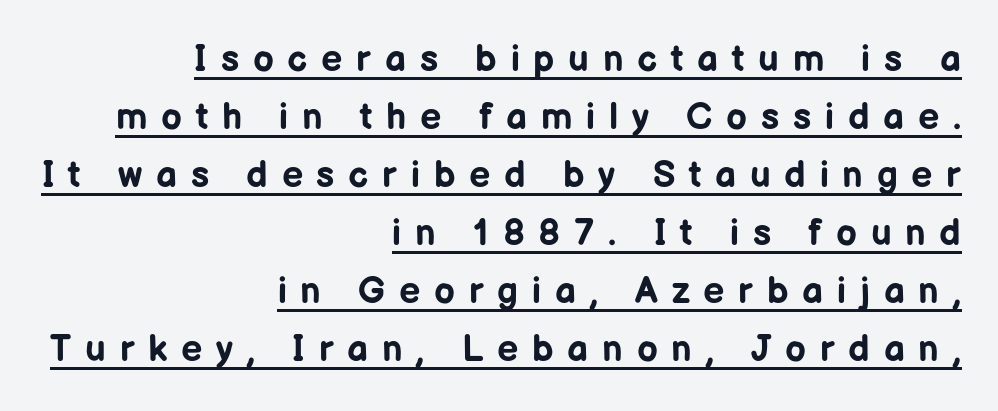
Q: Is the text bold? A: Yes.
Q: Is the text italic (slanted)? A: No, it is upright.
Q: Is the typeface a serif or a sans-serif typeface? A: Sans-serif.
Q: Is the text underlined? A: Yes.
Q: How is the paragraph aligned? A: Right-aligned.
Q: Is the spacing between letters normal or unusually wide? A: Unusually wide.
Q: Is the spacing between lines tight, normal or loose? A: Normal.
Q: Width (condensed, normal, or wide)? A: Normal.
Q: Stroke contrast? A: Low.
Q: x-height? A: Medium.
Q: Monospaced? A: No.
